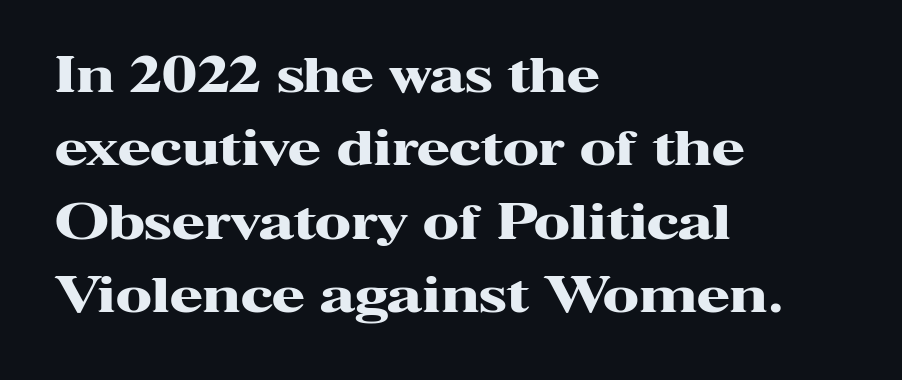
{"serif": "yes", "italic": "no", "bold": "yes", "weight": "heavy", "width": "wide", "stroke_contrast": "high", "x_height": "medium", "monospaced": "no", "underline": "no", "align": "left", "line_spacing": "normal", "line_spacing_ratio": 1.53, "letter_spacing": "normal", "letter_spacing_em": 0.0, "glyph_px": 48}
